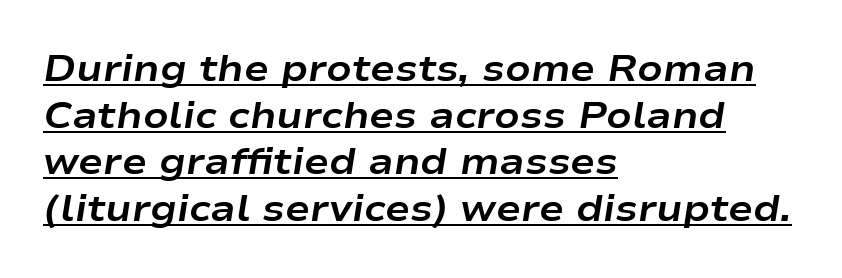
Q: Is the text bold? A: Yes.
Q: Is the text italic (slanted)? A: Yes, it leans right by about 9 degrees.
Q: Is the text underlined? A: Yes.
Q: How is the paragraph aligned? A: Left-aligned.
Q: Is the spacing between letters normal or unusually wide? A: Normal.
Q: Is the spacing between lines tight, normal or loose? A: Normal.
Q: Width (condensed, normal, or wide)? A: Wide.
Q: Stroke contrast? A: Low.
Q: x-height? A: Medium.
Q: Monospaced? A: No.
